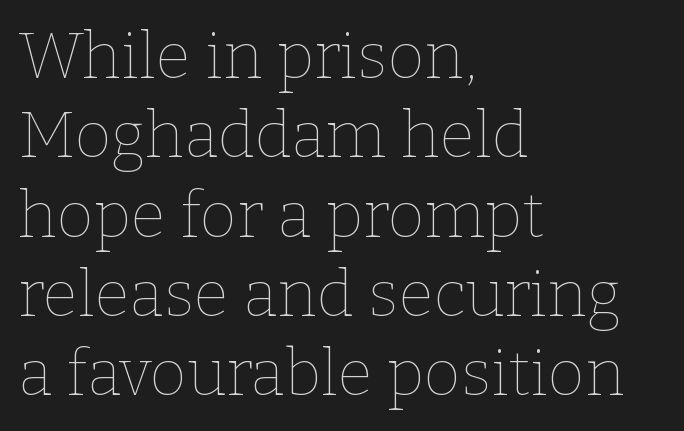
Q: Is the text bold? A: No.
Q: Is the text italic (slanted)? A: No, it is upright.
Q: Is the text underlined? A: No.
Q: How is the paragraph aligned? A: Left-aligned.
Q: Is the spacing between letters normal or unusually wide? A: Normal.
Q: Width (condensed, normal, or wide)? A: Normal.
Q: Stroke contrast? A: Low.
Q: x-height? A: Medium.
Q: Monospaced? A: No.
